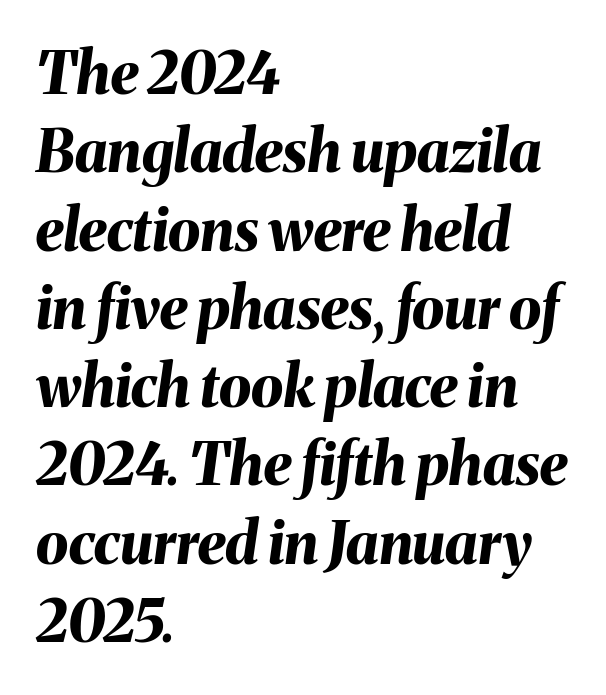
The image shows 58 px bold type, italic (leaning right); set left-aligned, normal line spacing (1.35x), normal letter spacing, not underlined; medium stroke contrast and a medium x-height.
